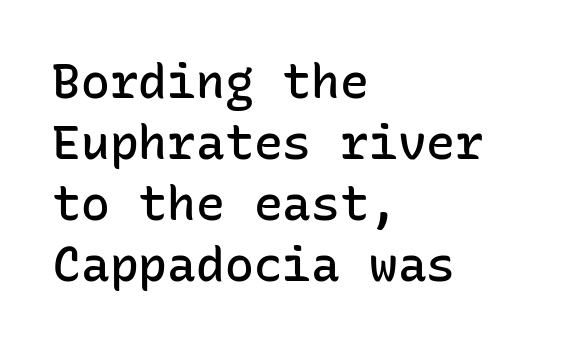
{"serif": "no", "italic": "no", "bold": "semi", "weight": "semibold", "width": "normal", "stroke_contrast": "low", "x_height": "medium", "monospaced": "yes", "underline": "no", "align": "left", "line_spacing": "normal", "line_spacing_ratio": 1.27, "letter_spacing": "normal", "letter_spacing_em": 0.0, "glyph_px": 48}
